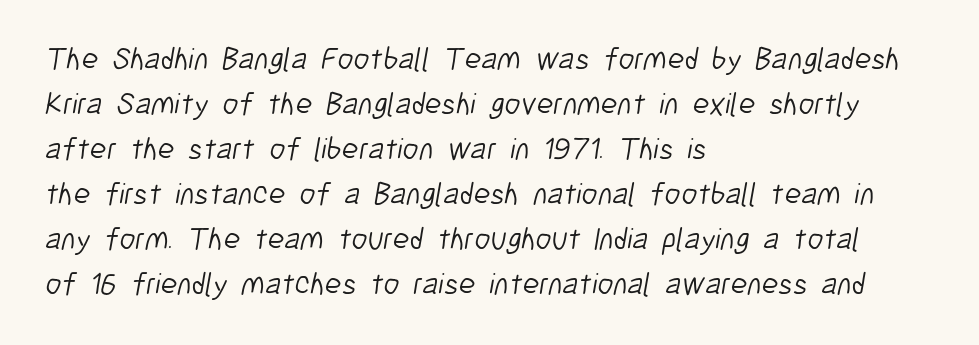
Interline gaps are of average width in this sample. The typesetter chose a ragged-right arrangement here. The text was rendered using a sans face with plain stroke endings. The strip under each line holds only bare page. Short note: letters normally spaced. No heavy texture on the line: the type isn't bold.
